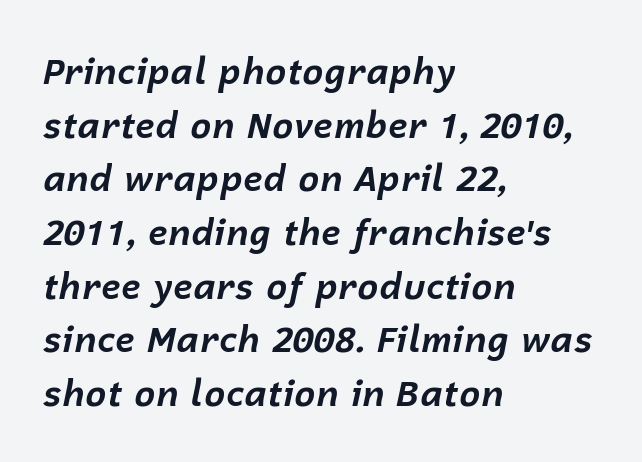
Q: Is the text bold? A: Yes.
Q: Is the text italic (slanted)? A: Yes, it leans right by about 12 degrees.
Q: Is the text underlined? A: No.
Q: How is the paragraph aligned? A: Left-aligned.
Q: Is the spacing between letters normal or unusually wide? A: Normal.
Q: Is the spacing between lines tight, normal or loose? A: Normal.
Q: Width (condensed, normal, or wide)? A: Normal.
Q: Stroke contrast? A: Low.
Q: x-height? A: Medium.
Q: Monospaced? A: No.
